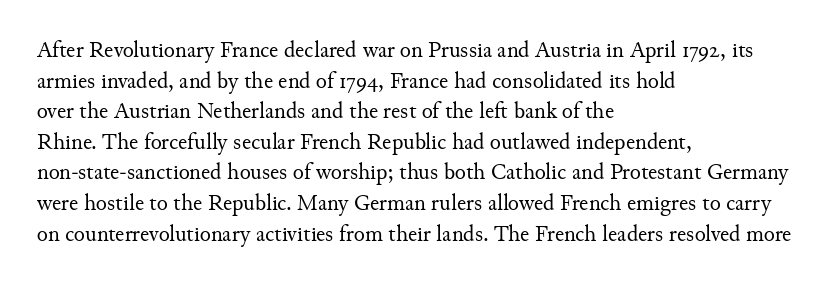
Vertical spacing — default. The text block is weighted toward the left margin, trailing off unevenly rightward. The baseline area is clear. These lines keep a tight, regular rhythm from letter to letter. No extra ink here — the face is not bold.
